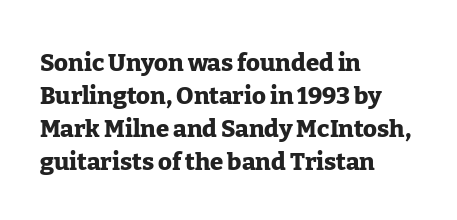
Q: Is the text bold? A: Yes.
Q: Is the text italic (slanted)? A: No, it is upright.
Q: Is the text underlined? A: No.
Q: How is the paragraph aligned? A: Left-aligned.
Q: Is the spacing between letters normal or unusually wide? A: Normal.
Q: Is the spacing between lines tight, normal or loose? A: Normal.
